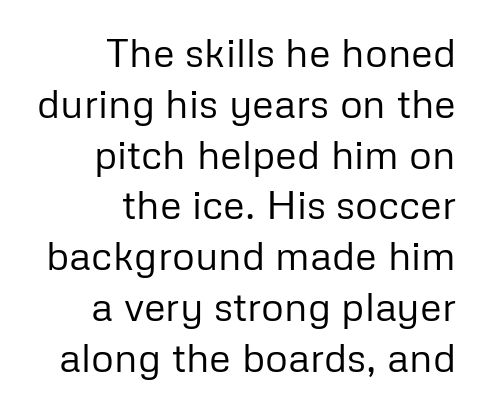
Q: Is the text bold? A: No.
Q: Is the text italic (slanted)? A: No, it is upright.
Q: Is the typeface a serif or a sans-serif typeface? A: Sans-serif.
Q: Is the text underlined? A: No.
Q: How is the paragraph aligned? A: Right-aligned.
Q: Is the spacing between letters normal or unusually wide? A: Normal.
Q: Is the spacing between lines tight, normal or loose? A: Normal.
Q: Width (condensed, normal, or wide)? A: Normal.
Q: Stroke contrast? A: Low.
Q: x-height? A: Medium.
Q: Monospaced? A: No.
